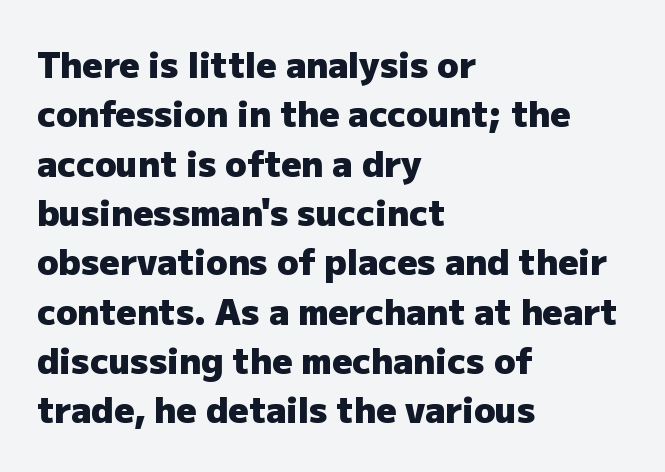
{"serif": "no", "italic": "no", "bold": "yes", "weight": "heavy", "width": "normal", "stroke_contrast": "low", "x_height": "medium", "monospaced": "no", "underline": "no", "align": "left", "line_spacing": "normal", "line_spacing_ratio": 1.41, "letter_spacing": "normal", "letter_spacing_em": 0.0, "glyph_px": 35}
